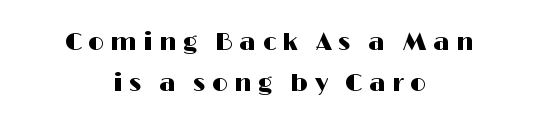
Q: Is the text italic (slanted)? A: No, it is upright.
Q: Is the text underlined? A: No.
Q: How is the paragraph aligned? A: Centered.
Q: Is the spacing between letters normal or unusually wide? A: Unusually wide.
Q: Is the spacing between lines tight, normal or loose? A: Normal.
